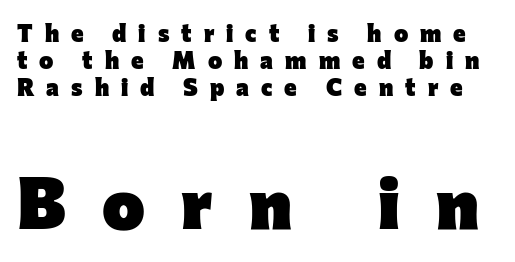
{"serif": "no", "italic": "no", "bold": "yes", "weight": "heavy", "width": "normal", "stroke_contrast": "low", "x_height": "medium", "monospaced": "no", "underline": "no", "line_spacing": "tight", "line_spacing_ratio": 1.12, "letter_spacing": "wide", "letter_spacing_em": 0.5, "larger_block": "second", "size_ratio": 3.0, "glyph_px": 72}
